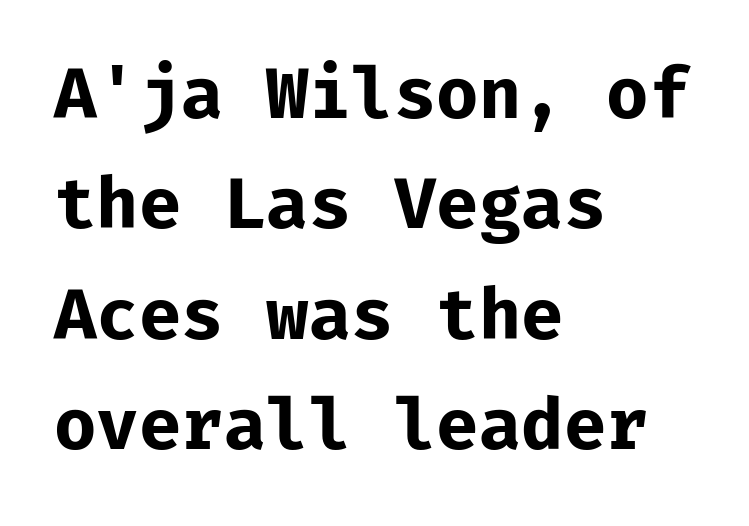
Quick note: not italic, upright. Quick note: underline off. Heavy-handed strokes throughout: this text is bold. Compared with typical paragraphs, the rows here are spaced about the same. The compositor pushed each line to the left boundary. The passage shown is typed in a monospace face where columns stay perfectly aligned.
